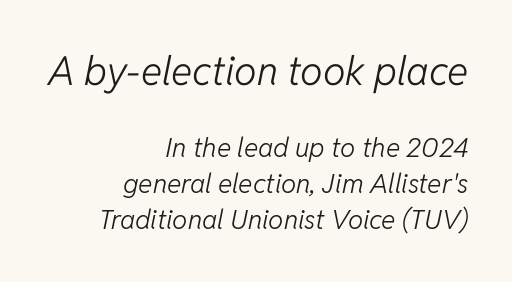
Q: Is the text bold? A: No.
Q: Is the text italic (slanted)? A: Yes, it leans right by about 11 degrees.
Q: Is the text underlined? A: No.
Q: How is the paragraph aligned? A: Right-aligned.
Q: Is the spacing between letters normal or unusually wide? A: Normal.
Q: Is the spacing between lines tight, normal or loose? A: Normal.
Q: Which block of text is set in a larger size, the first (top) or the second (bottom)? A: The first (top) one.
Q: Width (condensed, normal, or wide)? A: Normal.
Q: Stroke contrast? A: Low.
Q: x-height? A: Medium.
Q: Monospaced? A: No.
